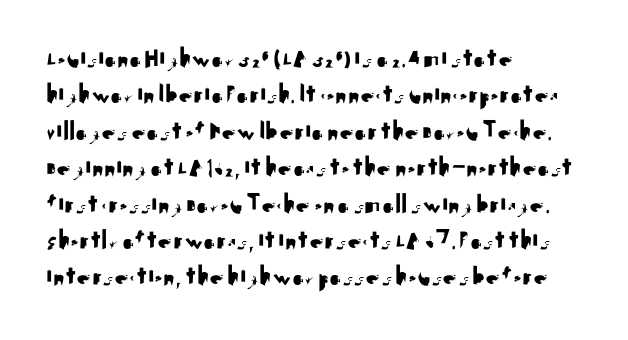
Q: Is the text italic (slanted)? A: No, it is upright.
Q: Is the typeface a serif or a sans-serif typeface? A: Sans-serif.
Q: Is the text underlined? A: No.
Q: How is the paragraph aligned? A: Left-aligned.
Q: Is the spacing between letters normal or unusually wide? A: Normal.
Q: Is the spacing between lines tight, normal or loose? A: Normal.
Q: Width (condensed, normal, or wide)? A: Normal.
Q: Stroke contrast? A: Medium.
Q: x-height? A: Small.
Q: Monospaced? A: No.
